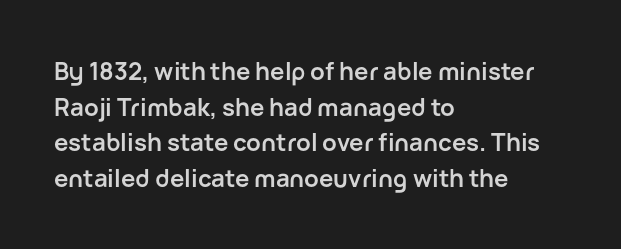
The image shows 24 px bold type, upright; set left-aligned, normal line spacing (1.48x), normal letter spacing, not underlined.
